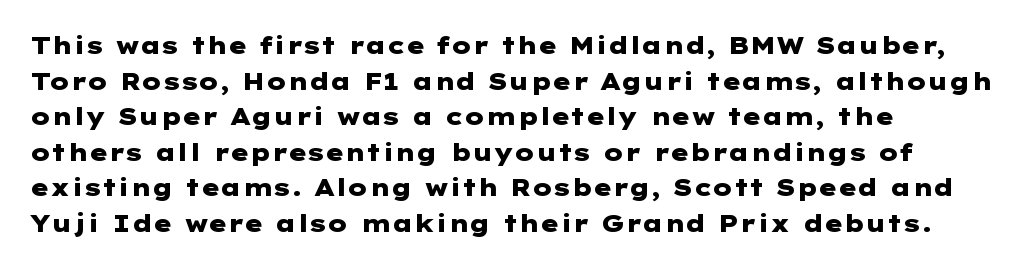
{"italic": "no", "bold": "yes", "underline": "no", "align": "left", "line_spacing": "normal", "line_spacing_ratio": 1.48, "letter_spacing": "normal", "letter_spacing_em": 0.0, "glyph_px": 24}
